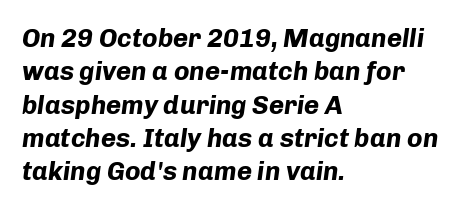
The image shows 26 px bold type, italic (leaning right); set left-aligned, normal line spacing (1.28x), normal letter spacing, not underlined.
